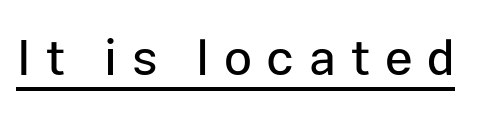
{"serif": "no", "italic": "no", "width": "normal", "stroke_contrast": "low", "x_height": "medium", "monospaced": "no", "underline": "yes", "letter_spacing": "wide", "letter_spacing_em": 0.29, "glyph_px": 50}
